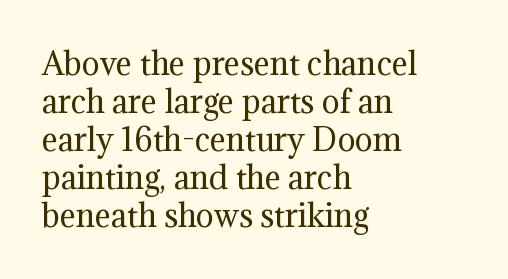
Q: Is the text bold? A: No.
Q: Is the text italic (slanted)? A: No, it is upright.
Q: Is the typeface a serif or a sans-serif typeface? A: Serif.
Q: Is the text underlined? A: No.
Q: How is the paragraph aligned? A: Left-aligned.
Q: Is the spacing between letters normal or unusually wide? A: Normal.
Q: Is the spacing between lines tight, normal or loose? A: Normal.
Q: Width (condensed, normal, or wide)? A: Normal.
Q: Stroke contrast? A: Medium.
Q: x-height? A: Medium.
Q: Monospaced? A: No.
